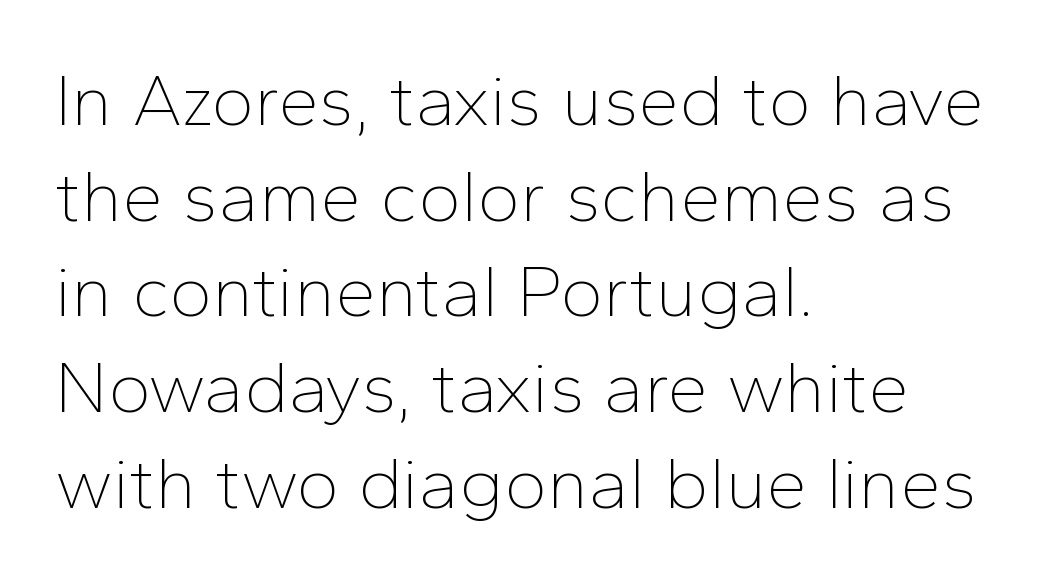
The image shows 73 px thin sans-serif type, upright; set left-aligned, normal line spacing (1.31x), normal letter spacing, not underlined; low stroke contrast and a medium x-height.
